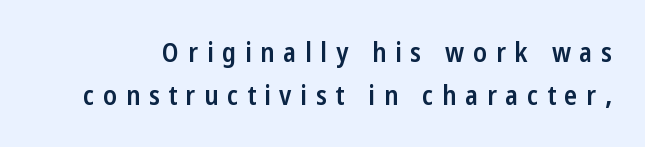
Posture: straight, roman, zero tilt. The rows are spaced the way most documents space them. Letters rest on an invisible, unmarked baseline. How are the letters spaced? Widely, with obvious added tracking. Caption: semibold face, moderately heavy strokes.
